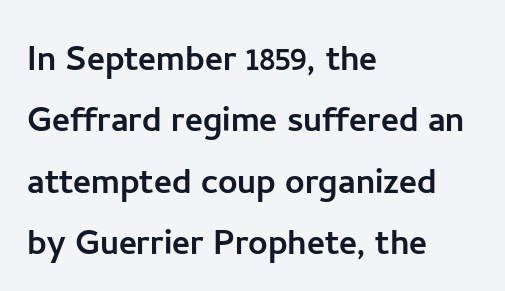
{"serif": "no", "italic": "no", "width": "normal", "stroke_contrast": "low", "x_height": "medium", "monospaced": "no", "underline": "no", "align": "left", "line_spacing": "normal", "line_spacing_ratio": 1.43, "letter_spacing": "normal", "letter_spacing_em": 0.0, "glyph_px": 43}
